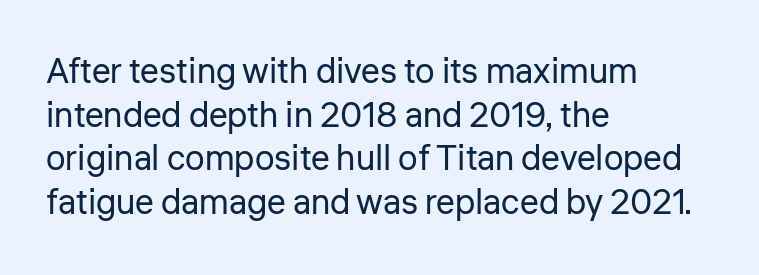
The image shows 35 px regular-weight sans-serif type, upright; set left-aligned, normal line spacing (1.25x), normal letter spacing, not underlined; low stroke contrast and a medium x-height.
